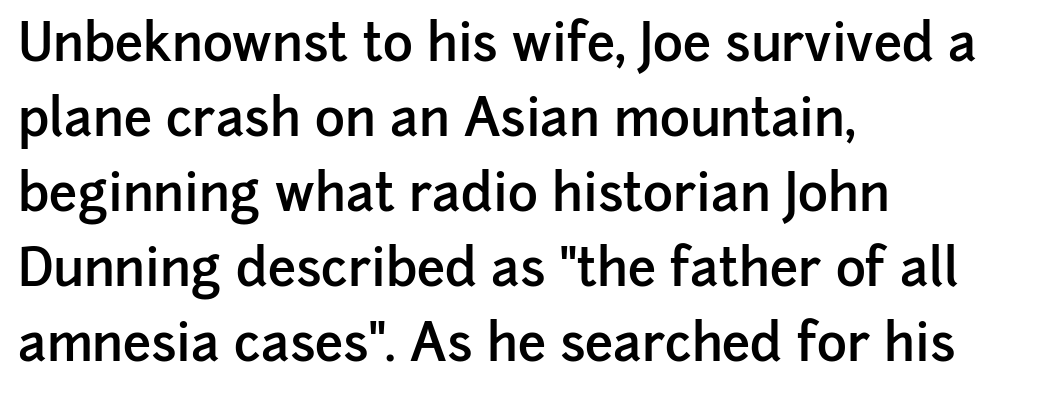
{"serif": "no", "italic": "no", "bold": "semi", "weight": "semibold", "width": "normal", "stroke_contrast": "low", "x_height": "medium", "monospaced": "no", "underline": "no", "align": "left", "line_spacing": "normal", "line_spacing_ratio": 1.47, "letter_spacing": "normal", "letter_spacing_em": 0.0, "glyph_px": 51}
